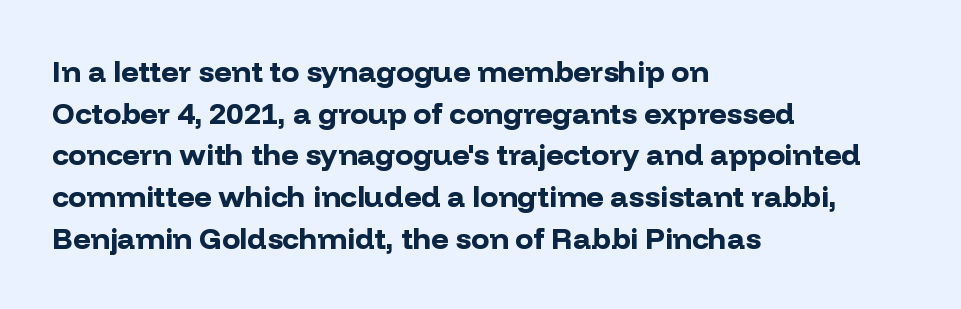
Q: Is the text bold? A: Yes.
Q: Is the text italic (slanted)? A: No, it is upright.
Q: Is the typeface a serif or a sans-serif typeface? A: Sans-serif.
Q: Is the text underlined? A: No.
Q: How is the paragraph aligned? A: Left-aligned.
Q: Is the spacing between letters normal or unusually wide? A: Normal.
Q: Is the spacing between lines tight, normal or loose? A: Normal.
Q: Width (condensed, normal, or wide)? A: Normal.
Q: Stroke contrast? A: Low.
Q: x-height? A: Medium.
Q: Monospaced? A: No.
